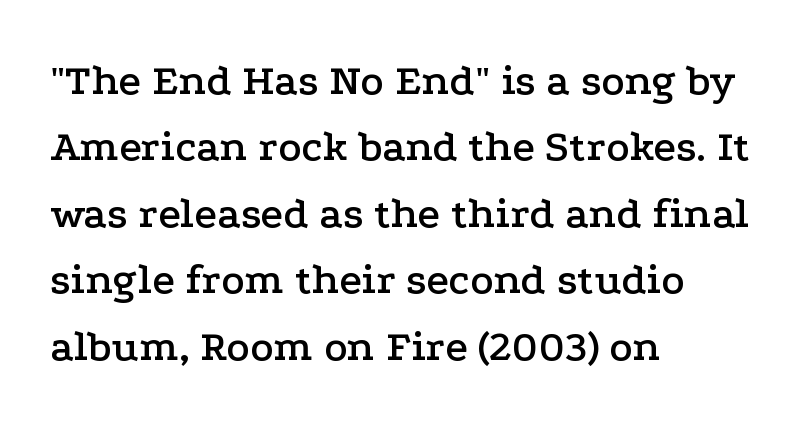
The image shows 44 px wide serif type, upright; set left-aligned, normal line spacing (1.51x), normal letter spacing, not underlined; low stroke contrast and a medium x-height.
